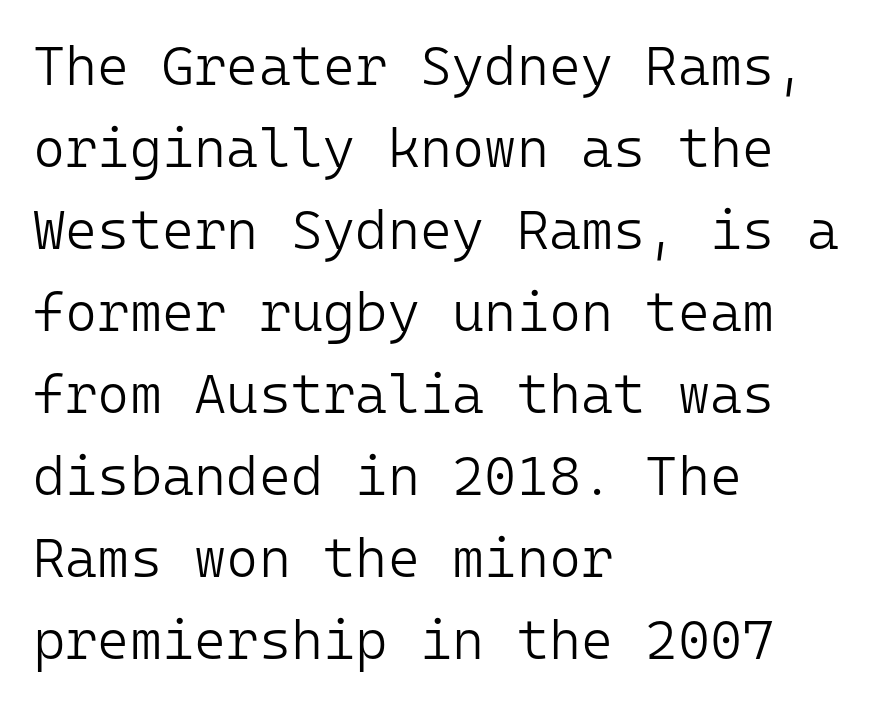
The image shows 55 px light sans-serif type, upright, monospaced; set left-aligned, normal line spacing (1.49x), normal letter spacing, not underlined; low stroke contrast and a medium x-height.
